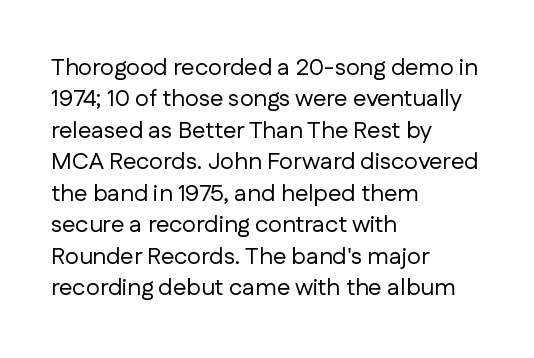
{"italic": "no", "bold": "no", "underline": "no", "align": "left", "line_spacing": "normal", "line_spacing_ratio": 1.31, "letter_spacing": "normal", "letter_spacing_em": 0.0, "glyph_px": 24}
